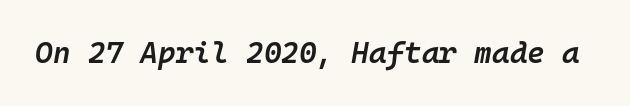
Q: Is the text bold? A: Semi-bold.
Q: Is the text italic (slanted)? A: Yes, it leans right by about 10 degrees.
Q: Is the text underlined? A: No.
Q: Is the spacing between letters normal or unusually wide? A: Normal.
Q: Width (condensed, normal, or wide)? A: Normal.
Q: Stroke contrast? A: Low.
Q: x-height? A: Medium.
Q: Monospaced? A: Yes.
